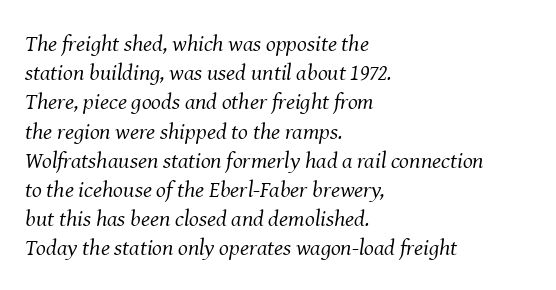
The image shows 23 px text type, italic (leaning right); set left-aligned, normal line spacing (1.27x), normal letter spacing, not underlined.
